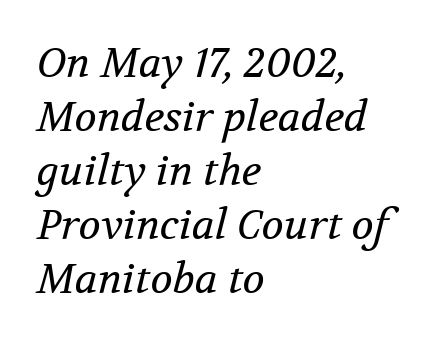
The image shows 41 px regular-weight serif type, italic (leaning right); set left-aligned, normal line spacing (1.32x), normal letter spacing, not underlined; medium stroke contrast and a medium x-height.
